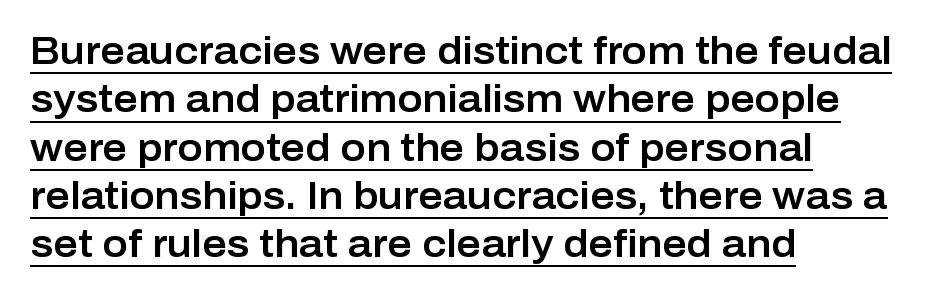
{"serif": "no", "italic": "no", "width": "normal", "stroke_contrast": "low", "x_height": "medium", "monospaced": "no", "underline": "yes", "align": "left", "line_spacing": "normal", "line_spacing_ratio": 1.27, "letter_spacing": "normal", "letter_spacing_em": 0.0, "glyph_px": 38}
